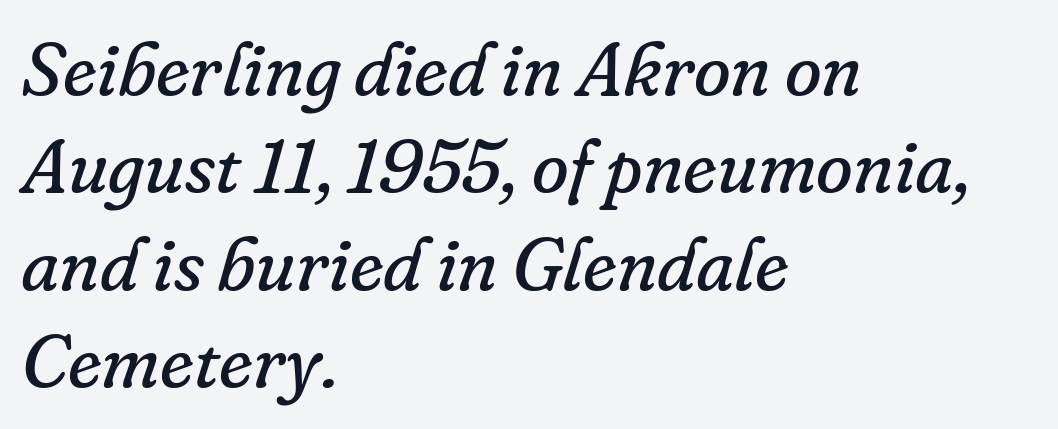
Q: Is the text bold? A: No.
Q: Is the text italic (slanted)? A: Yes, it leans right by about 16 degrees.
Q: Is the typeface a serif or a sans-serif typeface? A: Serif.
Q: Is the text underlined? A: No.
Q: How is the paragraph aligned? A: Left-aligned.
Q: Is the spacing between letters normal or unusually wide? A: Normal.
Q: Is the spacing between lines tight, normal or loose? A: Normal.
Q: Width (condensed, normal, or wide)? A: Normal.
Q: Stroke contrast? A: Low.
Q: x-height? A: Small.
Q: Monospaced? A: No.
